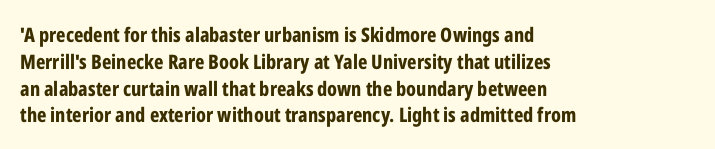
The image shows 20 px bold type, upright; set left-aligned, normal line spacing (1.34x), normal letter spacing, not underlined.
